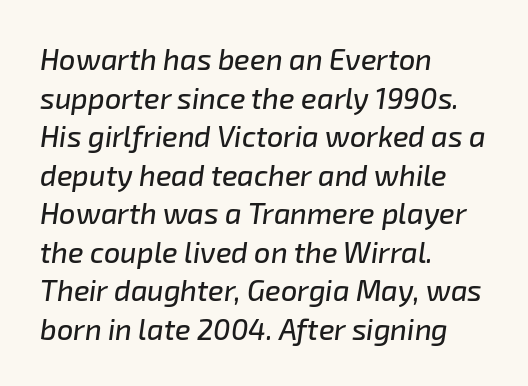
If you drew a line through each stem, it would be angled. The space directly below the letters is spotless. The rendering uses natural spacing where letterforms have individual widths. These lines are set flush left with a ragged right edge. Compared with typical body copy, the letter spacing here is the same.
